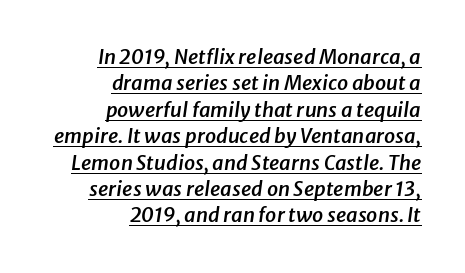
The image shows 20 px text type, italic (leaning right); set right-aligned, normal line spacing (1.32x), normal letter spacing, underlined.
